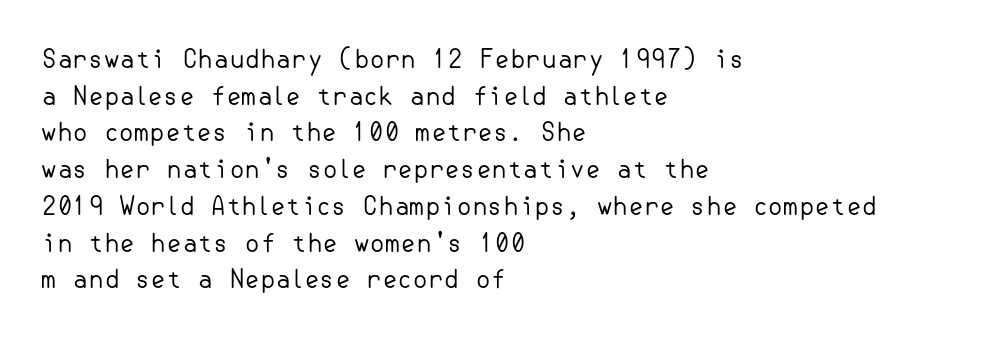
Weight: in the light-to-regular range. In CSS terms this would be text-align: left. The letters stand straight up with perfectly vertical stems. Each new line begins a customary step beneath the previous one. Characters follow at the spacing the type designer built in.
